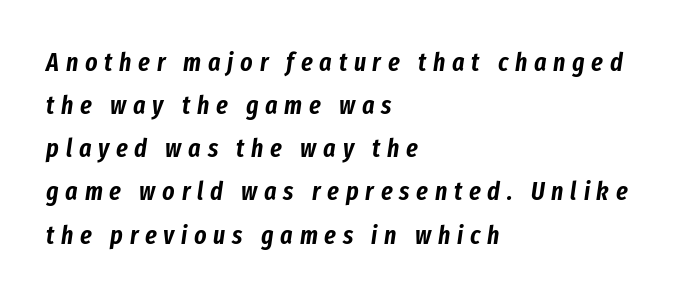
{"italic": "yes", "lean": "right", "slant_degrees": 8, "underline": "no", "align": "left", "line_spacing": "normal", "line_spacing_ratio": 1.66, "letter_spacing": "wide", "letter_spacing_em": 0.26, "glyph_px": 26}
